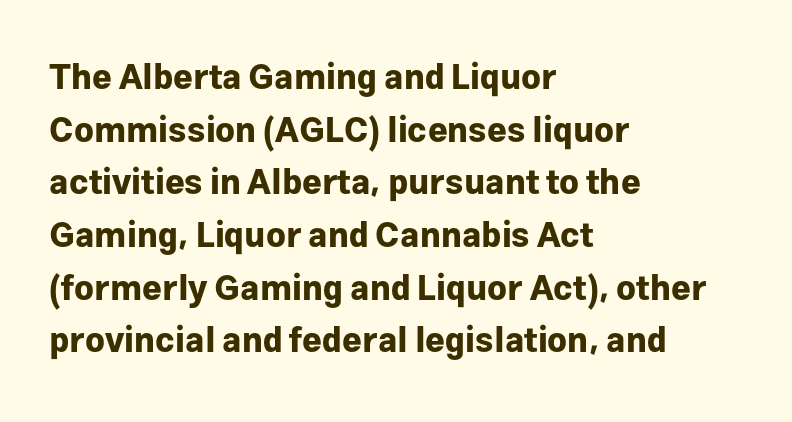
Vertical spacing — default. Inter-character spacing is left at the font's built-in metrics. Has an underline been added? It has not. Note the varied advance widths — an 'i' is clearly narrower than an 'm'. Does the weight exceed regular? Yes, all the way to bold. In terms of letterform style, serifs are entirely absent.
